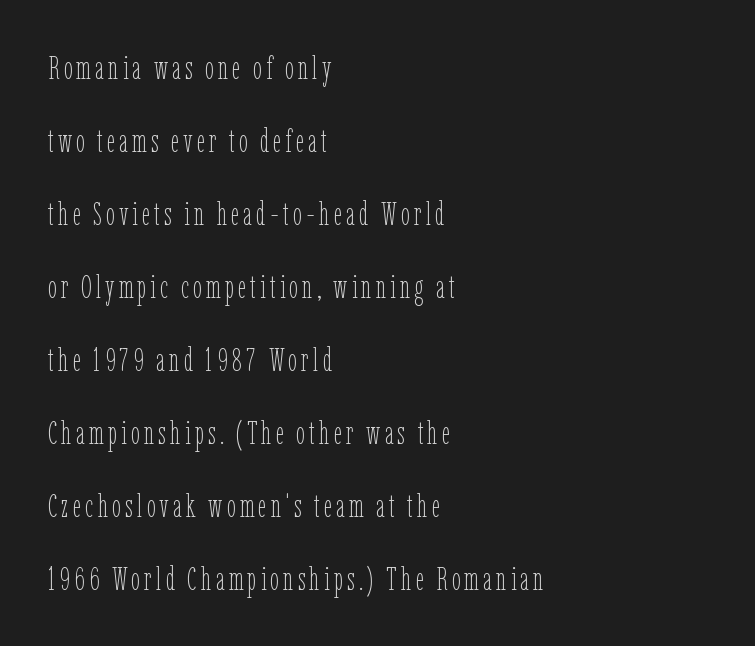
Q: Is the text bold? A: No.
Q: Is the text italic (slanted)? A: No, it is upright.
Q: Is the text underlined? A: No.
Q: How is the paragraph aligned? A: Left-aligned.
Q: Is the spacing between lines tight, normal or loose? A: Loose.
Q: Width (condensed, normal, or wide)? A: Condensed.
Q: Stroke contrast? A: Low.
Q: x-height? A: Medium.
Q: Monospaced? A: No.
